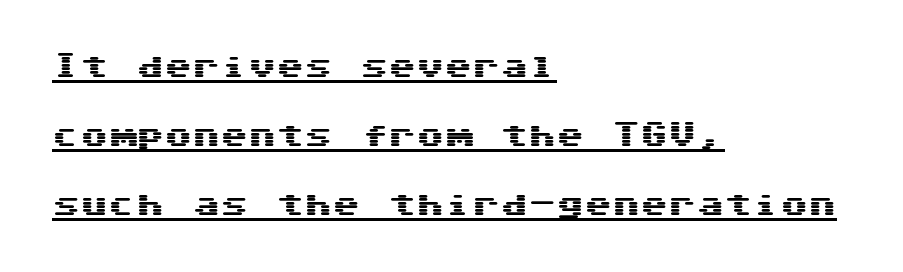
Successive baselines arrive slowly, with a big drop between each. The specimen includes a rule beneath the text block's lines. Horizontal alignment here is leftward, the default for most running prose. If you drew a line through each stem, it would be perfectly vertical. The rendering keeps characters at their native spacing.
